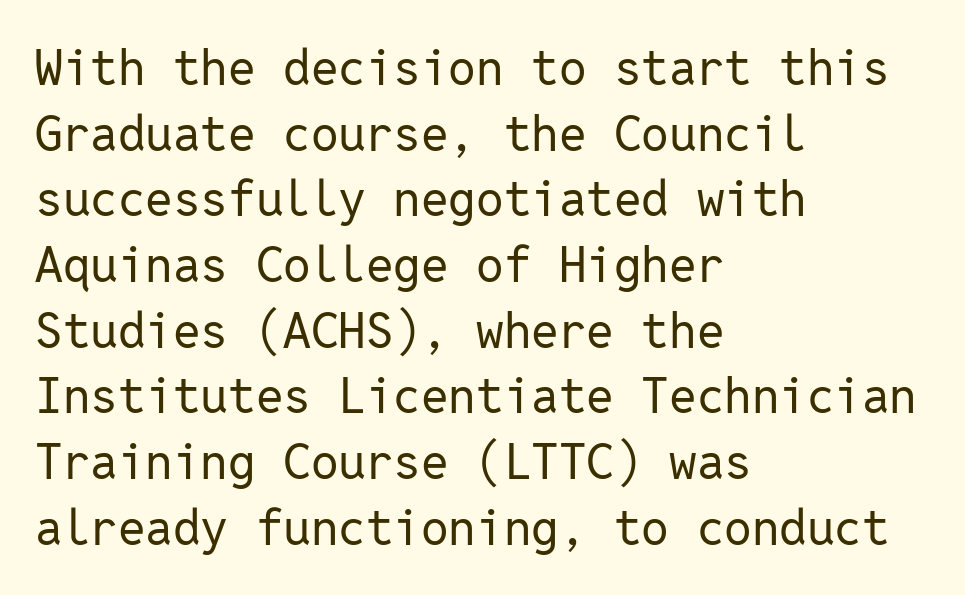
The image shows 49 px regular-weight sans-serif type, upright, monospaced; set left-aligned, normal line spacing (1.34x), normal letter spacing, not underlined; low stroke contrast and a medium x-height.
